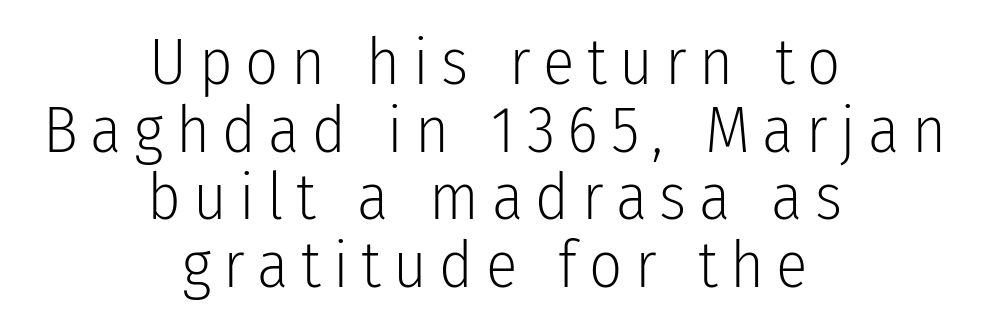
The image shows 65 px light, condensed sans-serif type, upright; set centered, tight line spacing (1.04x), not underlined; low stroke contrast and a medium x-height.
